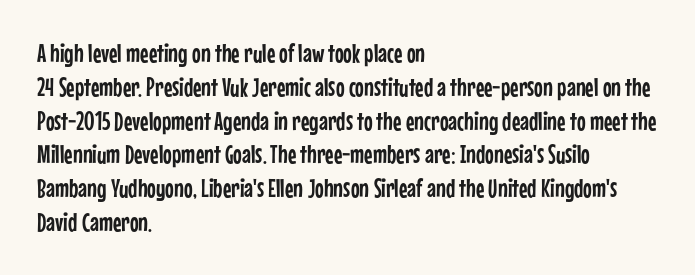
The image shows 26 px text type, upright; set left-aligned, normal line spacing (1.3x), normal letter spacing, not underlined.
